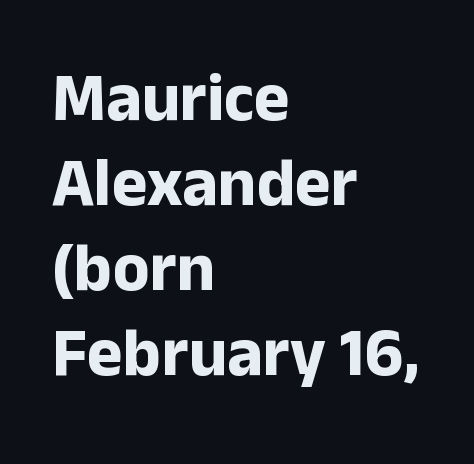
The image shows 68 px bold sans-serif type, upright; set left-aligned, normal line spacing (1.25x), normal letter spacing, not underlined; low stroke contrast and a medium x-height.
